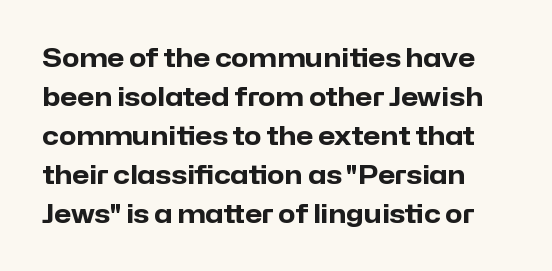
The image shows 25 px bold type, upright; set normal line spacing (1.56x), normal letter spacing, not underlined.
